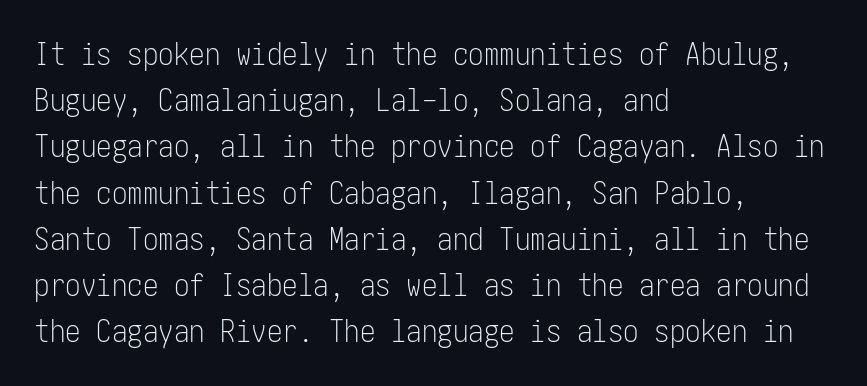
The image shows 31 px light, condensed sans-serif type, upright; set left-aligned, normal line spacing (1.49x), normal letter spacing, not underlined; low stroke contrast and a medium x-height.
